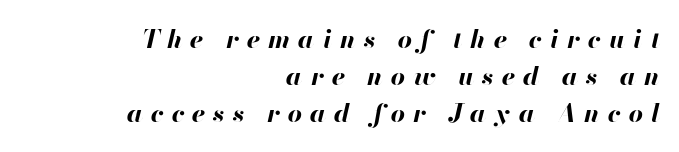
This sample is right-justified, so line beginnings fall wherever the words allow. The characters look thick and weighty, a clear bold. The leading is moderate, giving the passage an even texture. Honestly, the letter spacing is so wide it's the main thing you notice. Emphasis-style slanted type is in use. Just letters on the line, the space beneath them empty.
